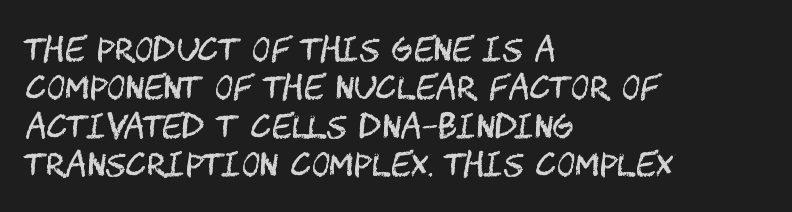
The image shows 32 px regular-weight, condensed sans-serif type, upright; set left-aligned, line spacing 1.2x, normal letter spacing, not underlined; medium stroke contrast and a large x-height.
